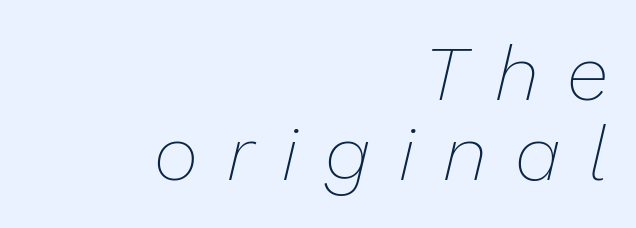
The glyphs look as if they've been sheared to an angle. Just letters on the line, the space beneath them empty. These lines are rendered in a variable-pitch font. Summary of vertical rhythm: compact, with narrow interline spacing. Display-style spreading of the glyphs; the letterfit is very open. Stroke thickness stays within the range of a standard reading face or lighter.
